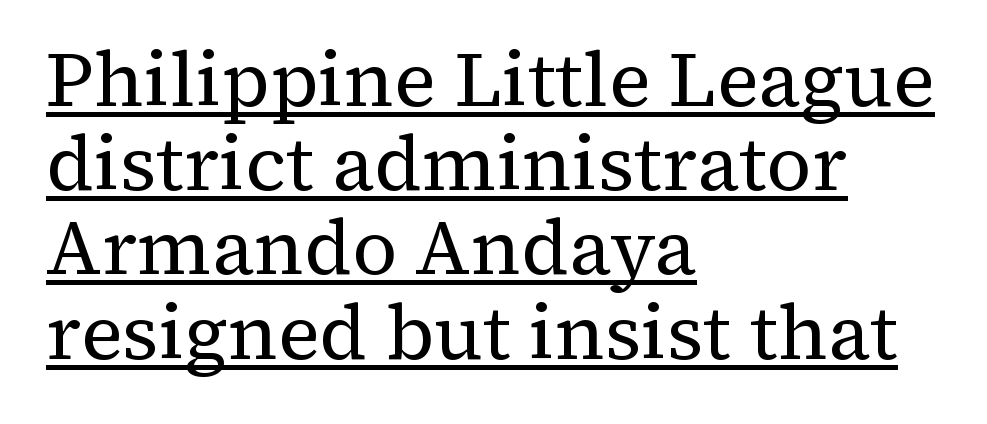
It's the straight-up-and-down kind of type. The gaps between neighbouring characters are ordinary and unremarkable. These lines stack with their left ends in a neat column. In terms of letterform style, serifs are clearly present. The face looks like a standard text weight, possibly lighter.
